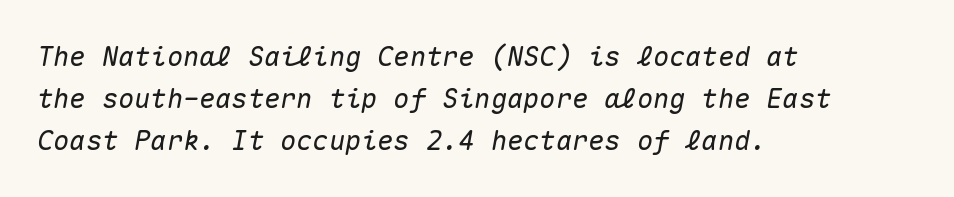
Vertical spacing — default. Words float on clear page, feet unadorned. Slant detected: the letters are inclined. Look at the tracking — it's just the regular setting, nothing added. The lines in this sample share a left origin and differ only in where they stop.
